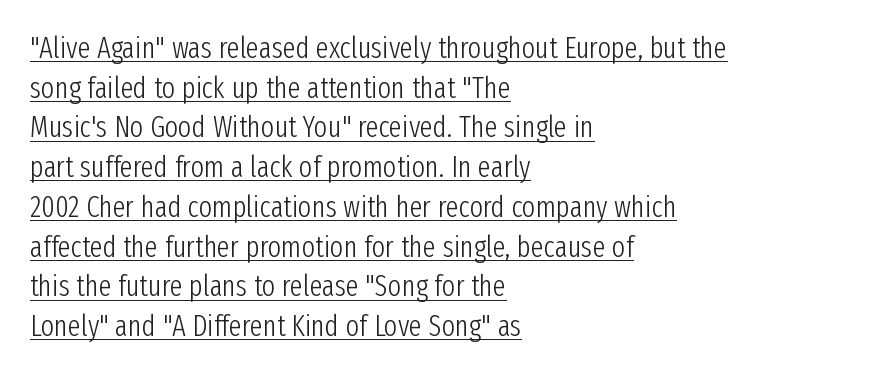
Rows of type keep a routine distance in the vertical direction. The font family rendered here belongs to the sans-serif group. The face used here is proportionally spaced, like ordinary book or web type. The strokes carry an ordinary text weight at most. The lettering holds an erect, upright posture throughout.
